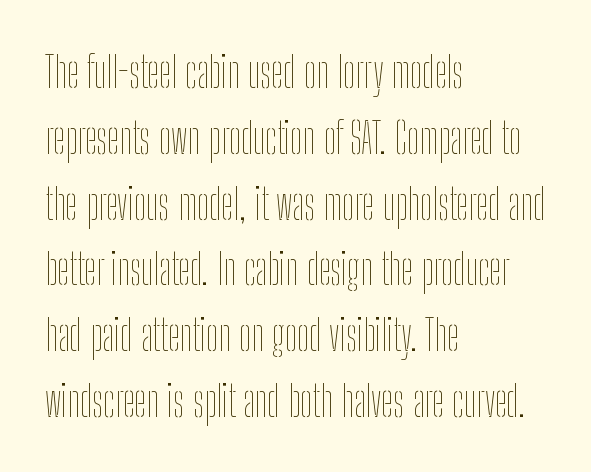
{"italic": "no", "bold": "no", "weight": "thin", "width": "condensed", "stroke_contrast": "low", "x_height": "medium", "monospaced": "no", "underline": "no", "align": "left", "line_spacing": "normal", "line_spacing_ratio": 1.53, "letter_spacing": "normal", "letter_spacing_em": 0.0, "glyph_px": 43}
